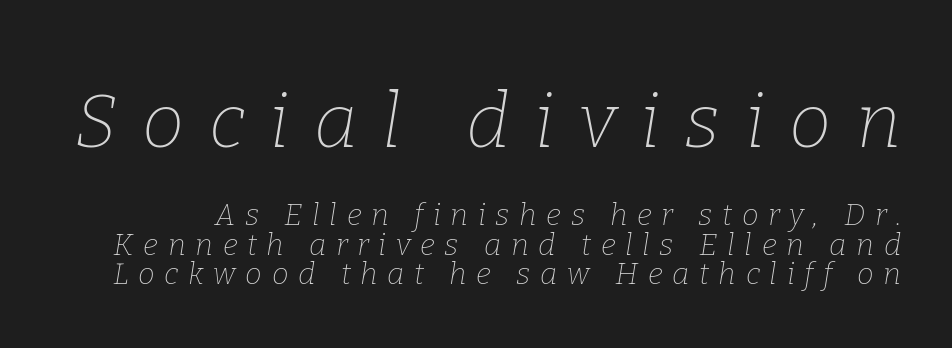
Q: Is the text bold? A: No.
Q: Is the text italic (slanted)? A: Yes, it leans right by about 9 degrees.
Q: Is the typeface a serif or a sans-serif typeface? A: Serif.
Q: Is the text underlined? A: No.
Q: Is the spacing between letters normal or unusually wide? A: Unusually wide.
Q: Is the spacing between lines tight, normal or loose? A: Tight.
Q: Which block of text is set in a larger size, the first (top) or the second (bottom)? A: The first (top) one.
Q: Width (condensed, normal, or wide)? A: Normal.
Q: Stroke contrast? A: Low.
Q: x-height? A: Medium.
Q: Monospaced? A: No.
